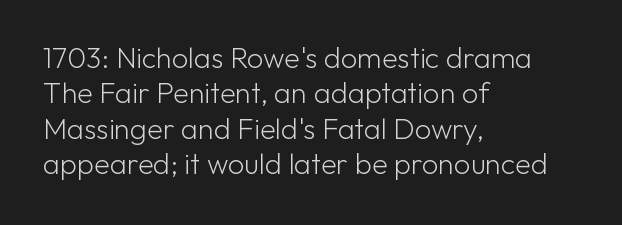
The rag falls on the right side of this text block. The passage shown is typeset with a sans-serif family. Do the letters lean? They stand straight. The gap between lines stays unmarked. Is this a fixed-width face? No — the glyphs have proportional, varying widths.
